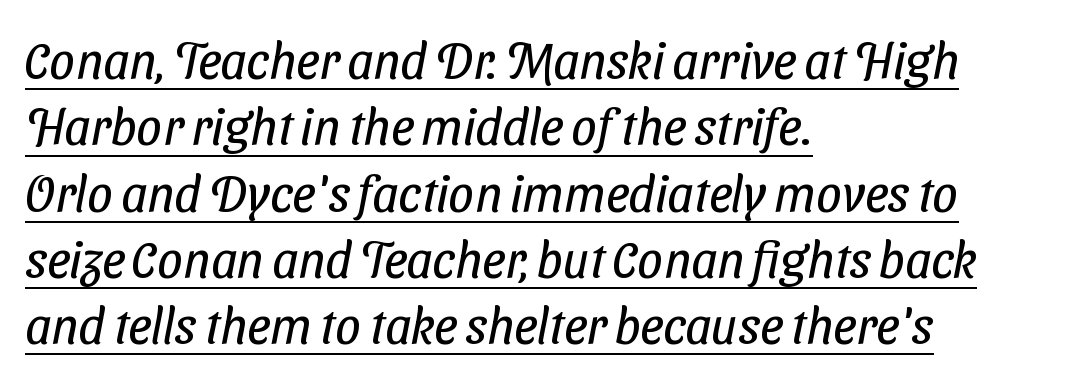
The image shows 51 px regular-weight, condensed sans-serif type; set left-aligned, normal line spacing (1.3x), normal letter spacing, underlined; low stroke contrast and a medium x-height.
